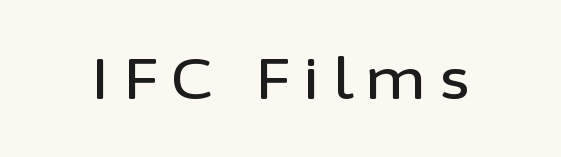
{"serif": "no", "italic": "no", "width": "normal", "stroke_contrast": "low", "x_height": "medium", "monospaced": "no", "underline": "no", "letter_spacing": "wide", "letter_spacing_em": 0.24, "glyph_px": 57}
